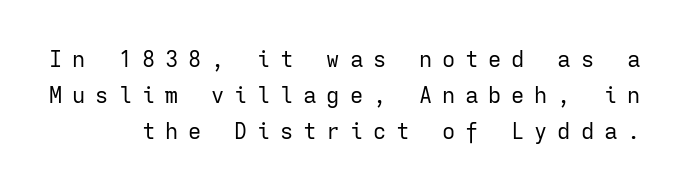
Q: Is the text bold? A: No.
Q: Is the text italic (slanted)? A: No, it is upright.
Q: Is the text underlined? A: No.
Q: Is the spacing between letters normal or unusually wide? A: Unusually wide.
Q: Is the spacing between lines tight, normal or loose? A: Normal.
